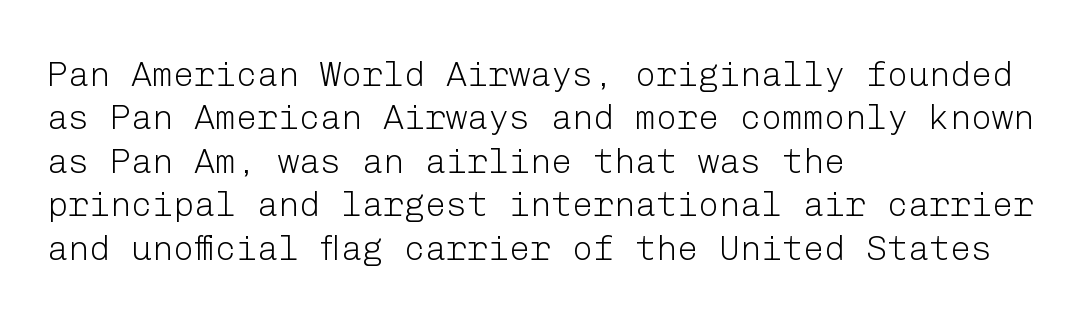
The image shows 35 px light sans-serif type, upright; set left-aligned, line spacing 1.24x, normal letter spacing, not underlined; low stroke contrast and a medium x-height.
